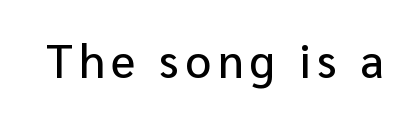
{"serif": "no", "italic": "no", "width": "normal", "stroke_contrast": "low", "x_height": "medium", "monospaced": "no", "underline": "no", "glyph_px": 46}
